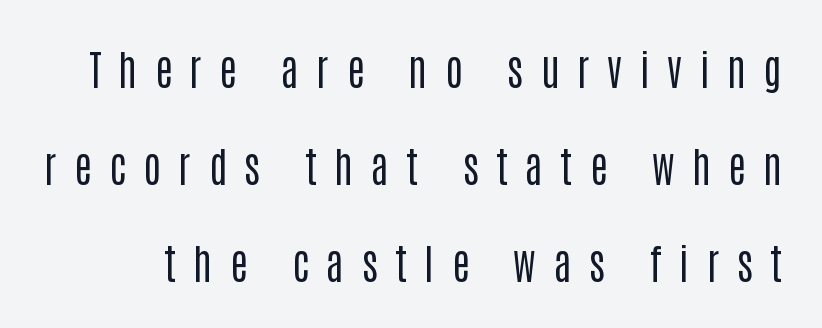
Between one letter and the next there's a generous, obvious gap. What's the leading like? Stretched, with rows far apart. Underline: absent. Note: no serifs on the glyphs. The cut favours lightness, reaching ordinary text weight at its darkest.
